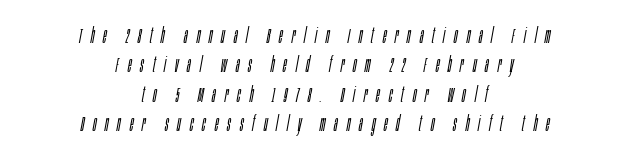
The image shows 22 px text type, italic (leaning right); set centered, normal line spacing (1.34x), unusually wide letter spacing (+0.4 em), not underlined.
